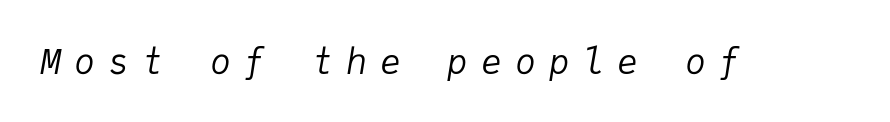
Q: Is the text bold? A: No.
Q: Is the text italic (slanted)? A: Yes, it leans right by about 9 degrees.
Q: Is the text underlined? A: No.
Q: Is the spacing between letters normal or unusually wide? A: Unusually wide.
Q: Width (condensed, normal, or wide)? A: Normal.
Q: Stroke contrast? A: Low.
Q: x-height? A: Medium.
Q: Monospaced? A: Yes.
